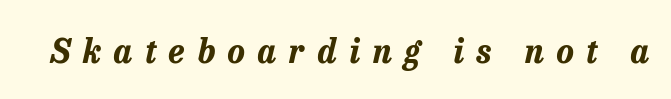
{"italic": "yes", "lean": "right", "slant_degrees": 13, "bold": "yes", "weight": "bold", "width": "normal", "stroke_contrast": "low", "x_height": "medium", "monospaced": "no", "underline": "no", "letter_spacing": "wide", "letter_spacing_em": 0.38, "glyph_px": 33}
